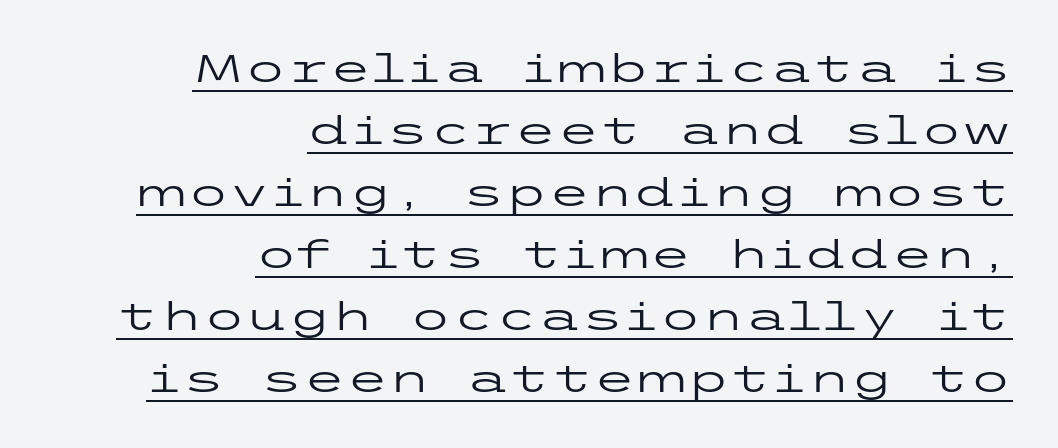
{"serif": "no", "italic": "no", "bold": "no", "weight": "regular", "width": "wide", "stroke_contrast": "low", "x_height": "medium", "underline": "yes", "align": "right", "line_spacing": "normal", "line_spacing_ratio": 1.59, "letter_spacing": "normal", "letter_spacing_em": 0.0, "glyph_px": 39}
